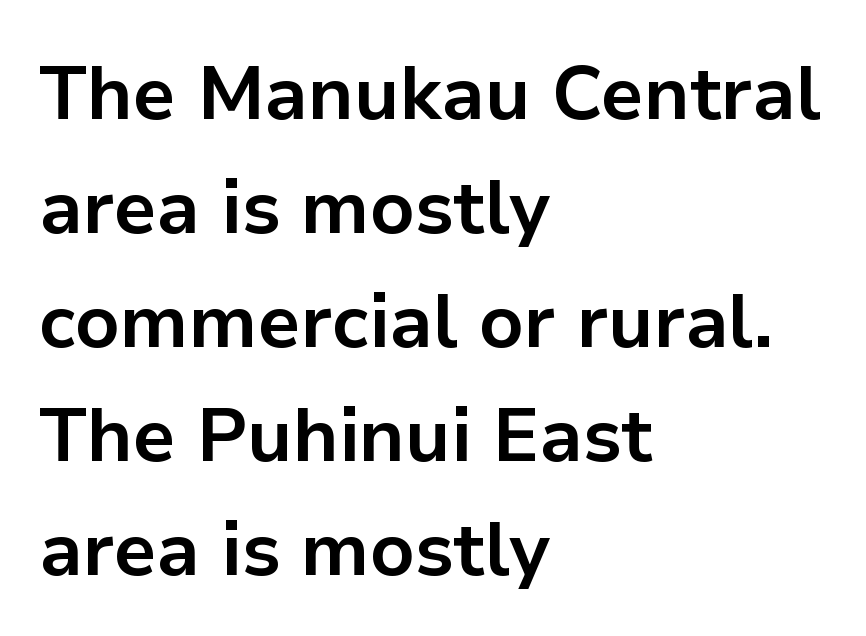
Q: Is the text bold? A: Yes.
Q: Is the text italic (slanted)? A: No, it is upright.
Q: Is the typeface a serif or a sans-serif typeface? A: Sans-serif.
Q: Is the text underlined? A: No.
Q: How is the paragraph aligned? A: Left-aligned.
Q: Is the spacing between letters normal or unusually wide? A: Normal.
Q: Is the spacing between lines tight, normal or loose? A: Normal.
Q: Width (condensed, normal, or wide)? A: Normal.
Q: Stroke contrast? A: Low.
Q: x-height? A: Medium.
Q: Monospaced? A: No.
